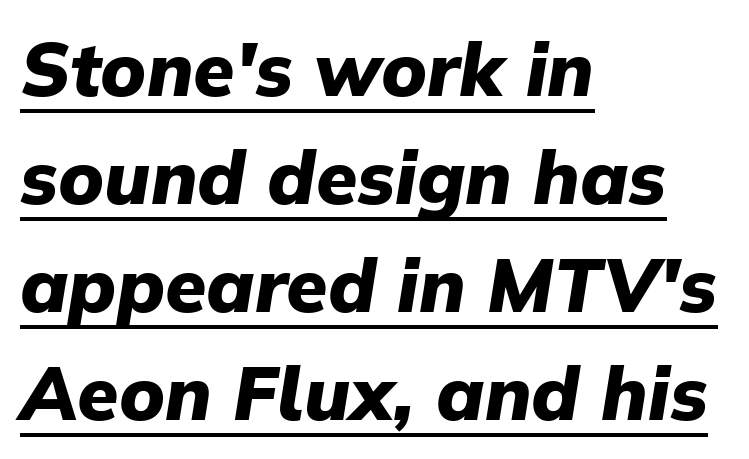
The image shows 75 px heavy type, italic (leaning right); set left-aligned, normal line spacing (1.44x), normal letter spacing, underlined; low stroke contrast and a medium x-height.
